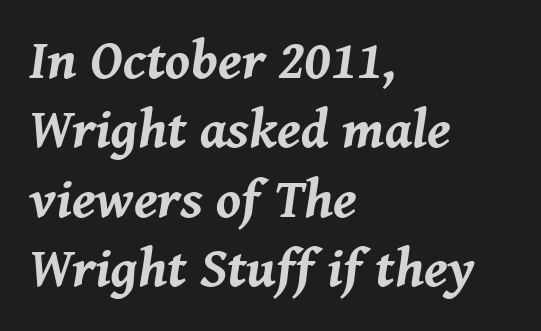
The image shows 55 px bold type, italic (leaning right); set left-aligned, normal line spacing (1.26x), normal letter spacing, not underlined; medium stroke contrast and a medium x-height.
